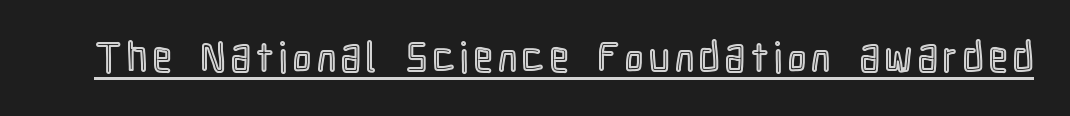
The image shows 41 px condensed type, upright; set underlined; a medium x-height.
